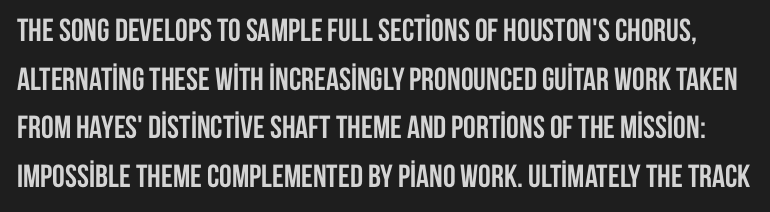
The image shows 32 px semibold, condensed sans-serif type, upright; set normal line spacing (1.52x), normal letter spacing, not underlined; low stroke contrast and a large x-height.
